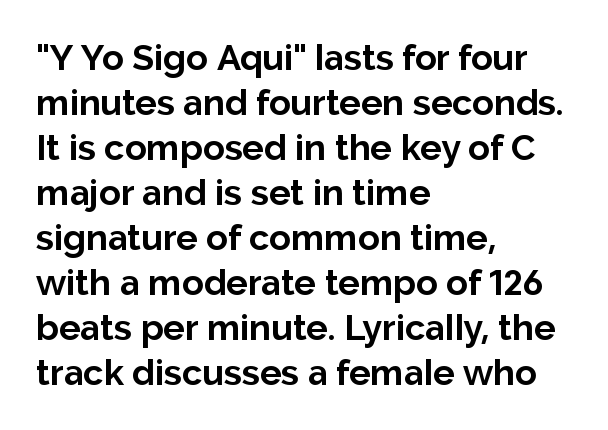
{"serif": "no", "italic": "no", "bold": "yes", "weight": "bold", "width": "normal", "stroke_contrast": "low", "x_height": "medium", "monospaced": "no", "underline": "no", "align": "left", "line_spacing": "normal", "line_spacing_ratio": 1.25, "letter_spacing": "normal", "letter_spacing_em": 0.0, "glyph_px": 36}
